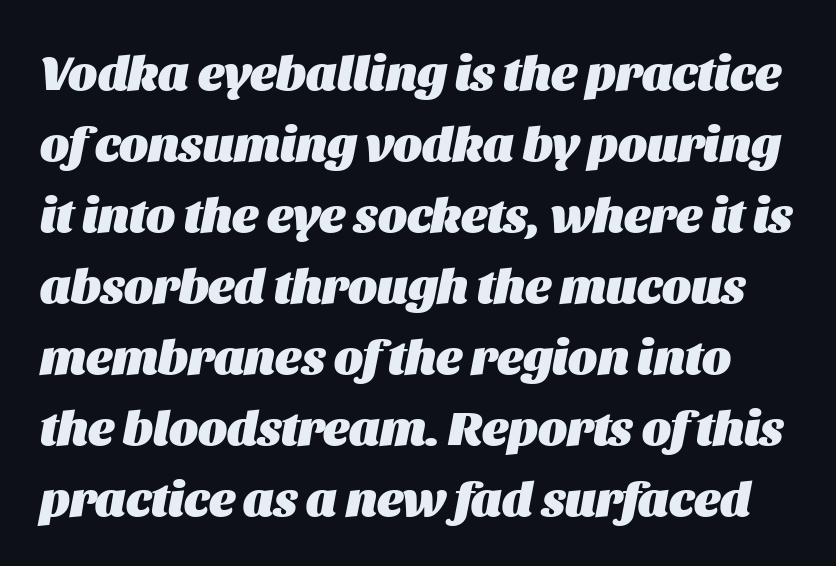
{"italic": "yes", "lean": "right", "slant_degrees": 11, "bold": "yes", "weight": "heavy", "width": "normal", "stroke_contrast": "medium", "x_height": "large", "monospaced": "no", "underline": "no", "line_spacing": "normal", "line_spacing_ratio": 1.45, "letter_spacing": "normal", "letter_spacing_em": 0.0, "glyph_px": 49}
